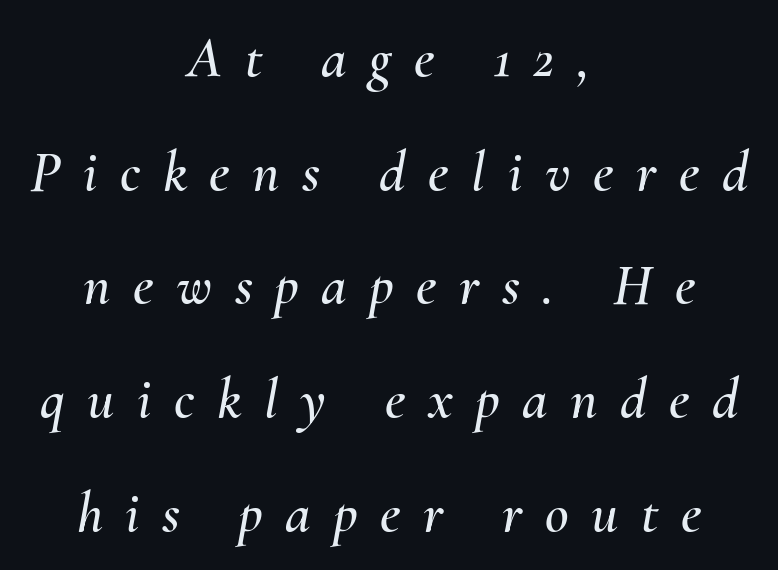
Interline gaps are noticeably wide in this sample. No word sits above an underline. Which margin do the lines hug? Neither — every line sits in the middle. Compared with ordinary roman type, these characters are visibly tilted.
